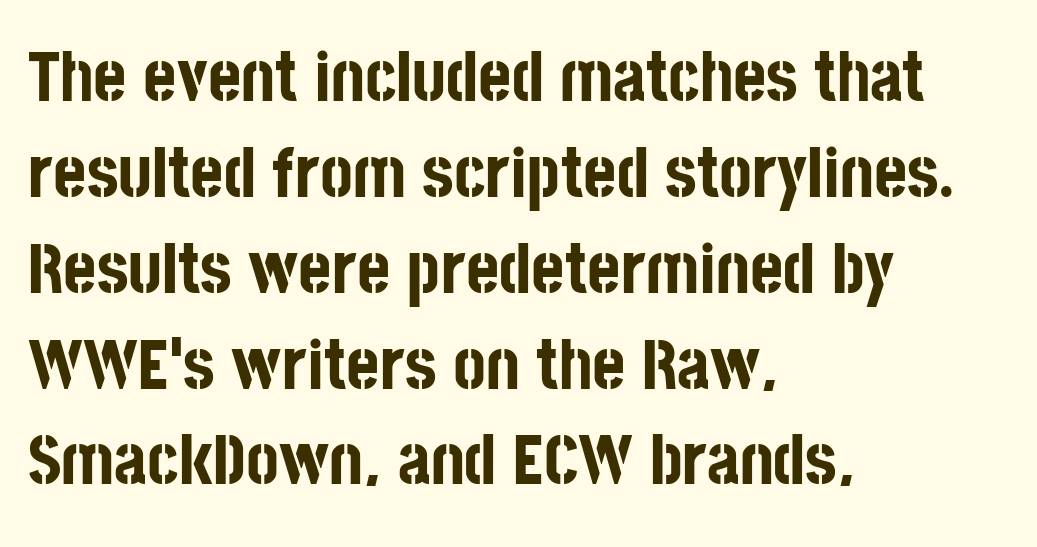
You can tell from the bare stems that sans-serif type was used. Nobody drew a line under any word here. Notice how the stems are strictly vertical — no italics here. Caption: standard tracking, unaltered.
